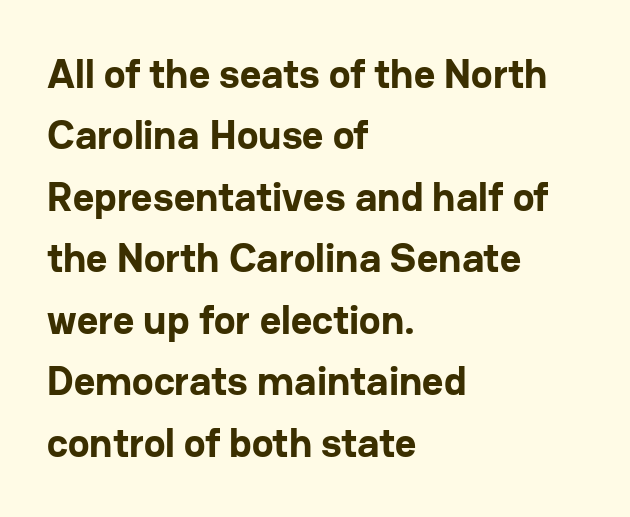
Q: Is the text bold? A: Yes.
Q: Is the text italic (slanted)? A: No, it is upright.
Q: Is the typeface a serif or a sans-serif typeface? A: Sans-serif.
Q: Is the text underlined? A: No.
Q: How is the paragraph aligned? A: Left-aligned.
Q: Is the spacing between letters normal or unusually wide? A: Normal.
Q: Is the spacing between lines tight, normal or loose? A: Normal.
Q: Width (condensed, normal, or wide)? A: Normal.
Q: Stroke contrast? A: Low.
Q: x-height? A: Medium.
Q: Monospaced? A: No.
